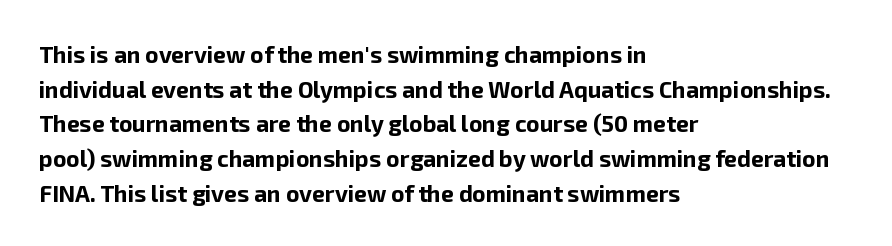
Every stem runs plumb, perpendicular to the baseline. The typesetting leans heavy: a genuine bold. Anything drawn beneath the words? Only blank space. The paragraph shown leans on its left margin. In terms of letterspacing, this is plain default setting. The space between consecutive lines is moderate.
